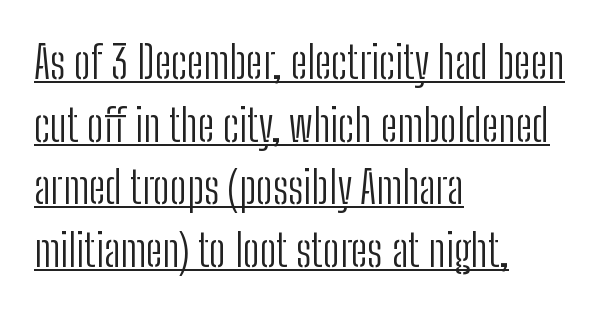
The passage shown is typed in a proportional face where columns would drift. The rendering uses a moderate line-height, typical for paragraphs. A sans-serif font was chosen for this passage. Somebody hit Ctrl+U on this one — the words are underlined. In terms of letterspacing, this is plain default setting.
